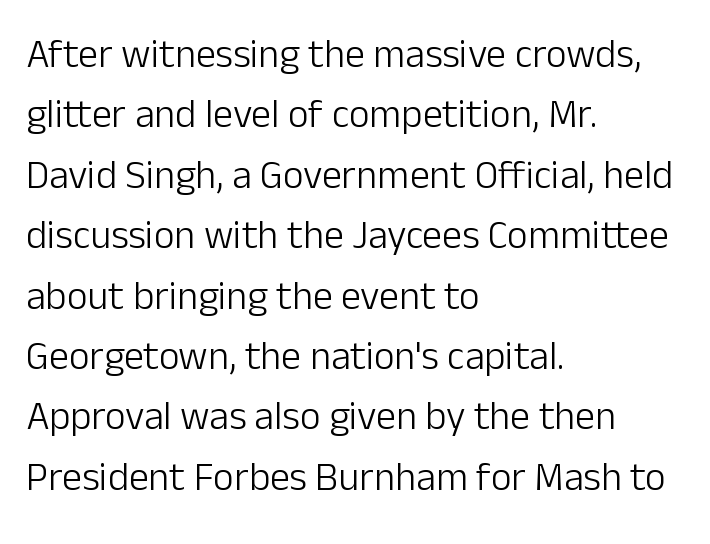
Q: Is the text bold? A: No.
Q: Is the text italic (slanted)? A: No, it is upright.
Q: Is the typeface a serif or a sans-serif typeface? A: Sans-serif.
Q: Is the text underlined? A: No.
Q: How is the paragraph aligned? A: Left-aligned.
Q: Is the spacing between letters normal or unusually wide? A: Normal.
Q: Is the spacing between lines tight, normal or loose? A: Normal.
Q: Width (condensed, normal, or wide)? A: Normal.
Q: Stroke contrast? A: Low.
Q: x-height? A: Medium.
Q: Monospaced? A: No.
